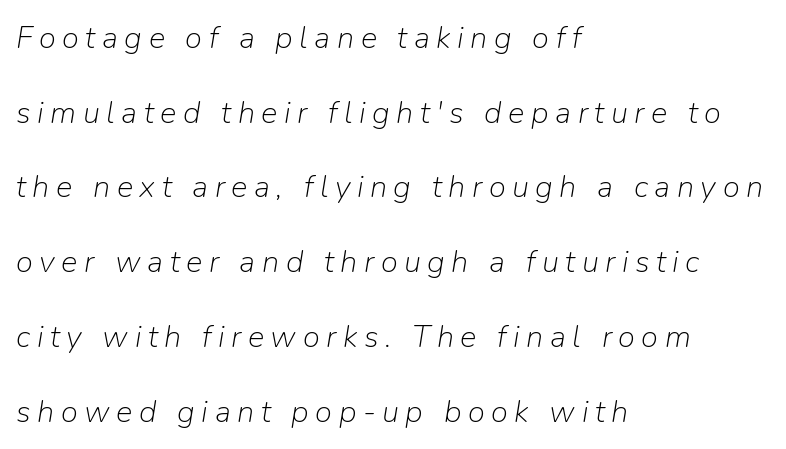
The lines in this sample share a left origin and differ only in where they stop. Spacing verdict: proportional, widths tailored to each character. Notice the wide empty band between every row — that's loose leading. Descender tails drop into unmarked territory. Between one letter and the next there's a generous, obvious gap. The letterforms sit at book weight or below.
